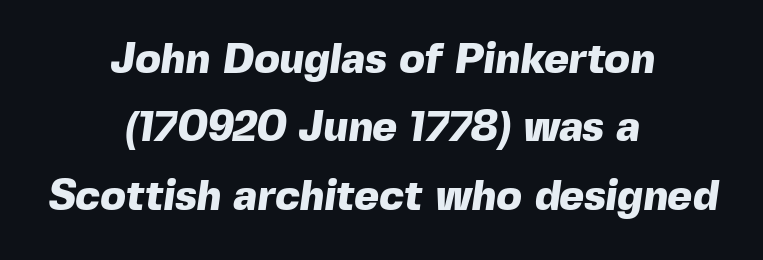
Q: Is the text bold? A: Yes.
Q: Is the typeface a serif or a sans-serif typeface? A: Sans-serif.
Q: Is the text underlined? A: No.
Q: How is the paragraph aligned? A: Centered.
Q: Is the spacing between letters normal or unusually wide? A: Normal.
Q: Is the spacing between lines tight, normal or loose? A: Normal.
Q: Width (condensed, normal, or wide)? A: Normal.
Q: x-height? A: Medium.
Q: Monospaced? A: No.
